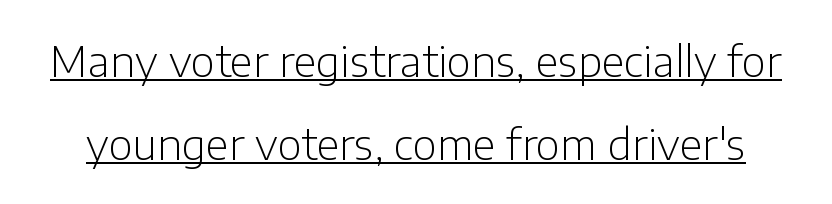
The image shows 42 px light sans-serif type, upright; set loose line spacing (1.98x), normal letter spacing, underlined; low stroke contrast and a medium x-height.
